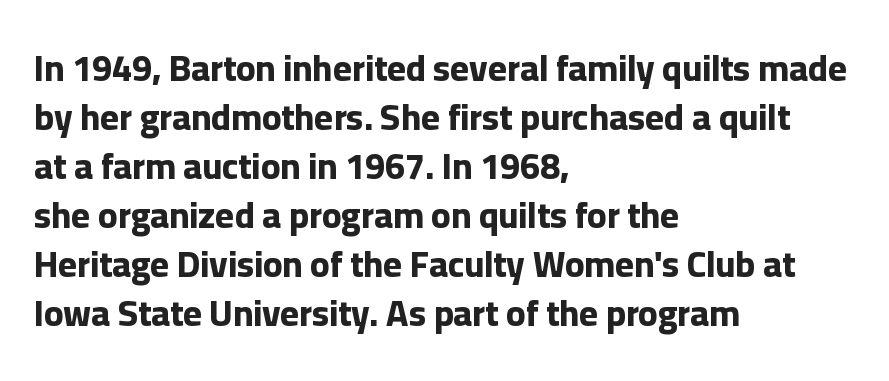
{"serif": "no", "italic": "no", "bold": "yes", "weight": "bold", "width": "normal", "stroke_contrast": "low", "x_height": "medium", "monospaced": "no", "underline": "no", "align": "left", "line_spacing": "normal", "line_spacing_ratio": 1.36, "letter_spacing": "normal", "letter_spacing_em": 0.0, "glyph_px": 36}
